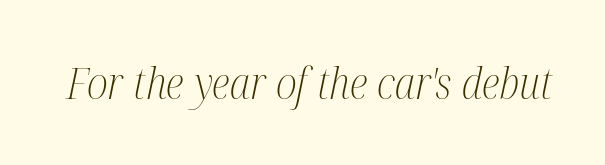
Q: Is the text bold? A: No.
Q: Is the text italic (slanted)? A: Yes, it leans right by about 12 degrees.
Q: Is the typeface a serif or a sans-serif typeface? A: Serif.
Q: Is the text underlined? A: No.
Q: Is the spacing between letters normal or unusually wide? A: Normal.
Q: Width (condensed, normal, or wide)? A: Condensed.
Q: Stroke contrast? A: Medium.
Q: x-height? A: Medium.
Q: Monospaced? A: No.
